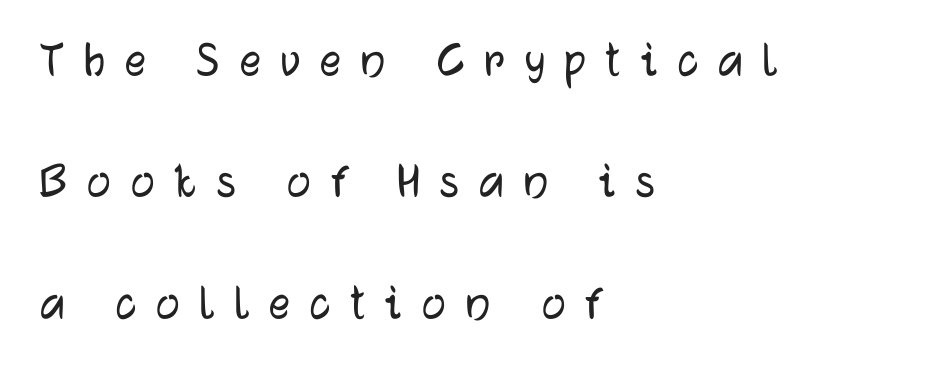
The typeface chosen for these lines omits serifs. This sample has the flowing, uneven cadence of proportional lettering. This rendering features lettering with no underline. Designer's note — italics off, roman on.
